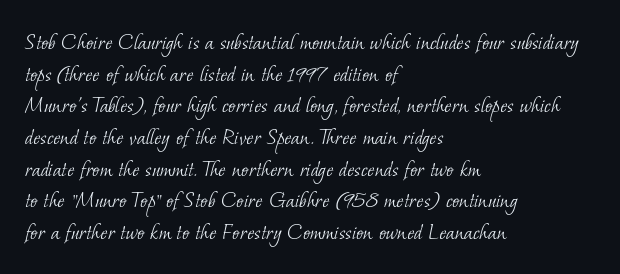
Q: Is the text bold? A: No.
Q: Is the text underlined? A: No.
Q: How is the paragraph aligned? A: Left-aligned.
Q: Is the spacing between letters normal or unusually wide? A: Normal.
Q: Is the spacing between lines tight, normal or loose? A: Normal.
